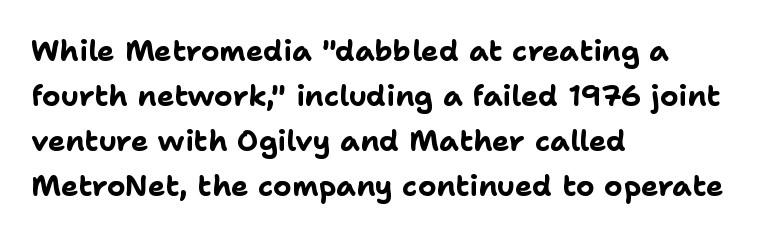
Descenders are the only things crossing below the line. Is the block centered? No — it sits flush against the left margin. Ordinary non-slanted type is in use. The lines sit at an ordinary, default distance from one another. Characters follow at the spacing the type designer built in.
